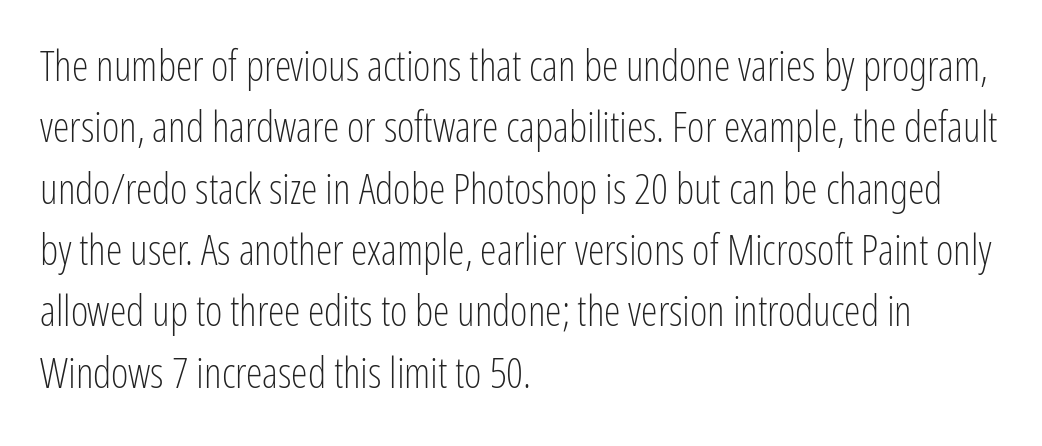
The image shows 42 px light, condensed sans-serif type, upright; set left-aligned, normal line spacing (1.46x), normal letter spacing, not underlined; low stroke contrast and a medium x-height.
